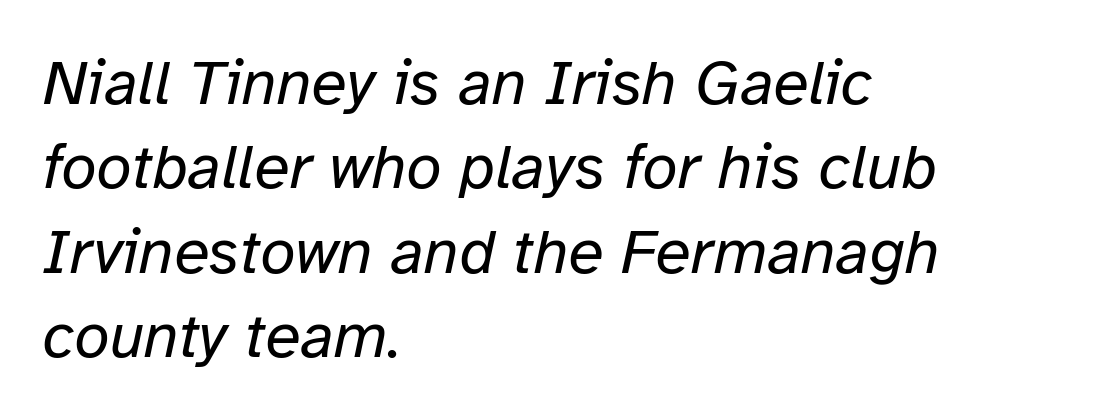
A typesetter would call this leading conventional body-copy spacing. Unmarked baselines from the first word to the last. If you drew a line through each stem, it would be angled. Where is the straight margin? On the left. The font is comparable to plain body text, perhaps lighter. Do the characters align in a grid? No, the font is proportional.
